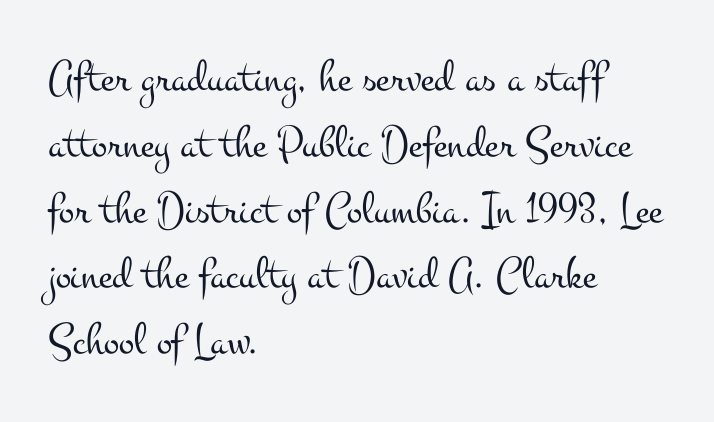
{"serif": "yes", "bold": "no", "weight": "light", "width": "wide", "stroke_contrast": "medium", "x_height": "small", "monospaced": "no", "underline": "no", "align": "left", "line_spacing": "normal", "line_spacing_ratio": 1.43, "letter_spacing": "normal", "letter_spacing_em": 0.0, "glyph_px": 46}
